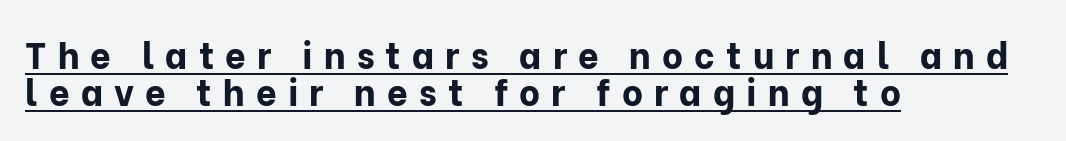
Does the leading feel generous? Not at all — it's pinched. I'd call this a sans setting — the letters go barefoot. Varying glyph widths throughout — classic text-font behaviour. Short and long lines alike share a common starting point at left.
